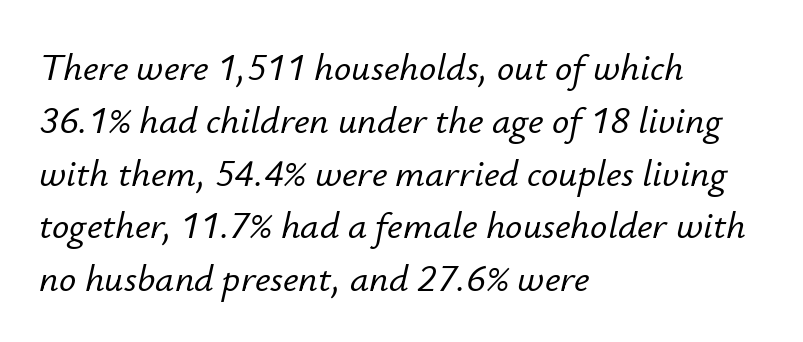
Is there much room between lines? A standard amount, neither cramped nor airy. You could not count columns in this text — the font is proportionally spaced. No extra tracking has been applied to these lines. Left-aligned paragraph, ragged on the right. Is the type slanted? Yes — the strokes lean at a clear angle.
